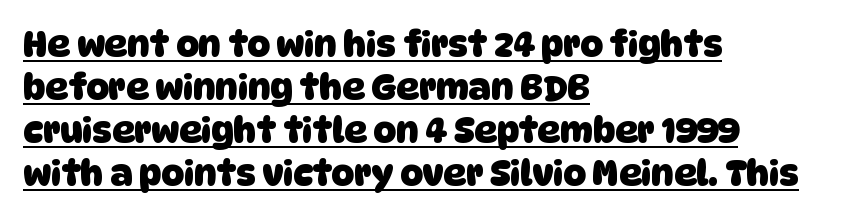
Q: Is the text bold? A: Yes.
Q: Is the typeface a serif or a sans-serif typeface? A: Sans-serif.
Q: Is the text underlined? A: Yes.
Q: How is the paragraph aligned? A: Left-aligned.
Q: Is the spacing between letters normal or unusually wide? A: Normal.
Q: Width (condensed, normal, or wide)? A: Normal.
Q: Stroke contrast? A: Low.
Q: x-height? A: Large.
Q: Monospaced? A: No.
